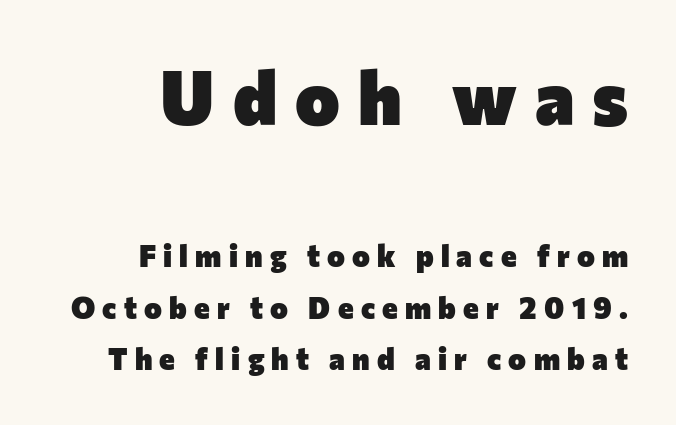
Q: Is the text bold? A: Yes.
Q: Is the text italic (slanted)? A: No, it is upright.
Q: Is the typeface a serif or a sans-serif typeface? A: Sans-serif.
Q: Is the text underlined? A: No.
Q: How is the paragraph aligned? A: Right-aligned.
Q: Is the spacing between letters normal or unusually wide? A: Unusually wide.
Q: Which block of text is set in a larger size, the first (top) or the second (bottom)? A: The first (top) one.
Q: Width (condensed, normal, or wide)? A: Normal.
Q: Stroke contrast? A: Low.
Q: x-height? A: Medium.
Q: Monospaced? A: No.
